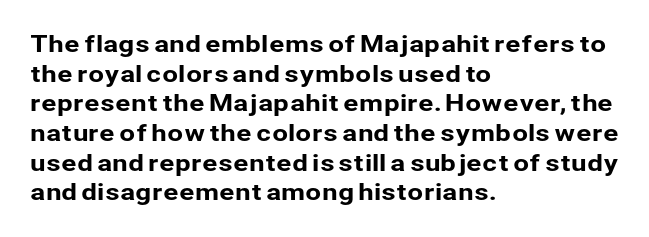
The image shows 23 px text type, upright; set left-aligned, normal line spacing (1.29x), normal letter spacing, not underlined.
